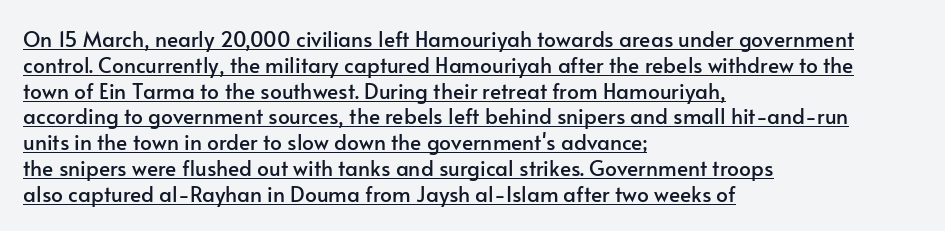
The image shows 21 px text type, upright; set left-aligned, line spacing 1.23x, normal letter spacing, underlined.
